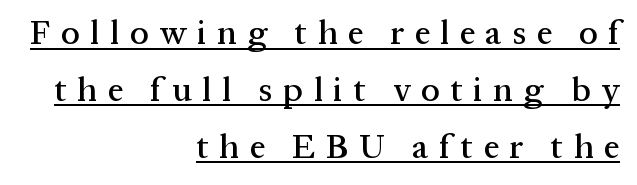
Characters remain perfectly vertical along every line. Underlined type. Here the designer chose a conventional face with non-uniform glyph widths. Quick note: interline space is typical. To sum up the face: it has serifs.
